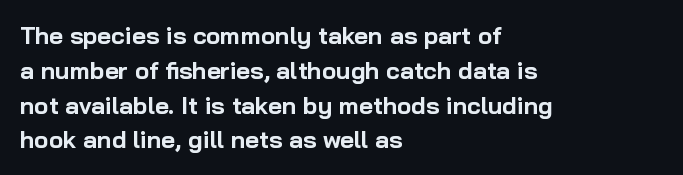
Q: Is the text bold? A: Yes.
Q: Is the text italic (slanted)? A: No, it is upright.
Q: Is the text underlined? A: No.
Q: How is the paragraph aligned? A: Left-aligned.
Q: Is the spacing between letters normal or unusually wide? A: Normal.
Q: Is the spacing between lines tight, normal or loose? A: Normal.
